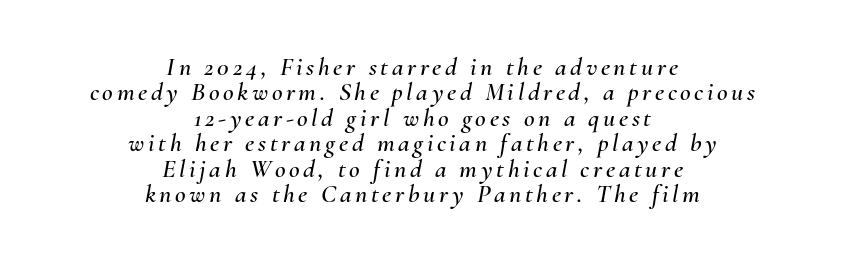
{"italic": "yes", "lean": "right", "slant_degrees": 10, "underline": "no", "align": "center", "line_spacing": "tight", "line_spacing_ratio": 0.98, "glyph_px": 26}
